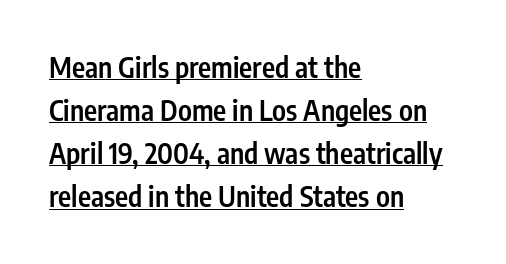
{"serif": "no", "italic": "no", "bold": "semi", "weight": "semibold", "width": "condensed", "stroke_contrast": "low", "x_height": "medium", "monospaced": "no", "underline": "yes", "align": "left", "line_spacing": "normal", "line_spacing_ratio": 1.54, "letter_spacing": "normal", "letter_spacing_em": 0.0, "glyph_px": 28}
